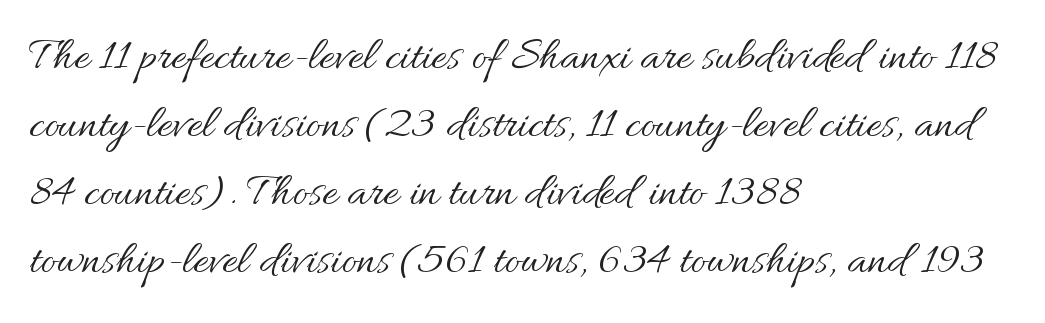
Q: Is the text bold? A: No.
Q: Is the text italic (slanted)? A: Yes.
Q: Is the text underlined? A: No.
Q: How is the paragraph aligned? A: Left-aligned.
Q: Is the spacing between letters normal or unusually wide? A: Normal.
Q: Is the spacing between lines tight, normal or loose? A: Normal.
Q: Width (condensed, normal, or wide)? A: Normal.
Q: Stroke contrast? A: Medium.
Q: x-height? A: Small.
Q: Monospaced? A: No.
